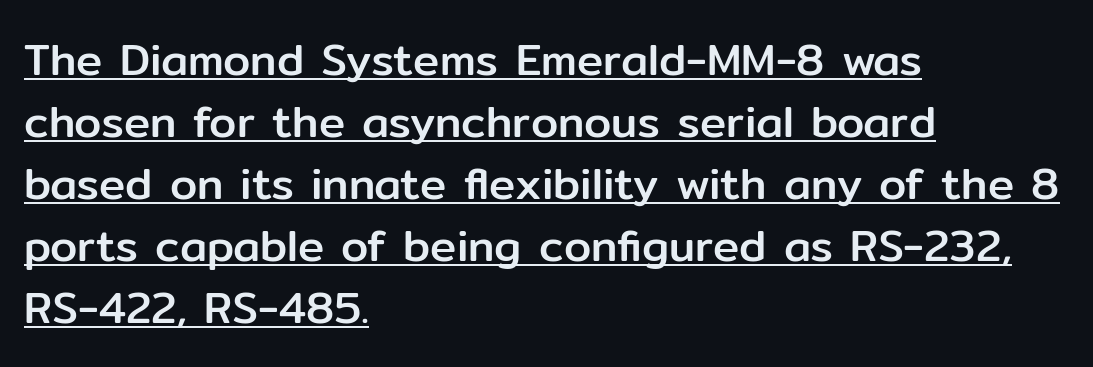
Summary of vertical rhythm: regular, with standard interline spacing. Every word sits above its own underline. The letters carry no serifs — their stems end cleanly without finishing strokes. Characters follow at the spacing the type designer built in.
